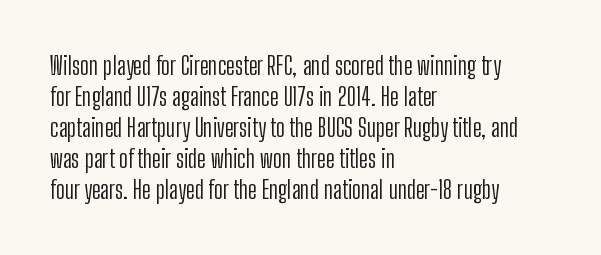
Q: Is the text bold? A: No.
Q: Is the text italic (slanted)? A: No, it is upright.
Q: Is the text underlined? A: No.
Q: How is the paragraph aligned? A: Left-aligned.
Q: Is the spacing between letters normal or unusually wide? A: Normal.
